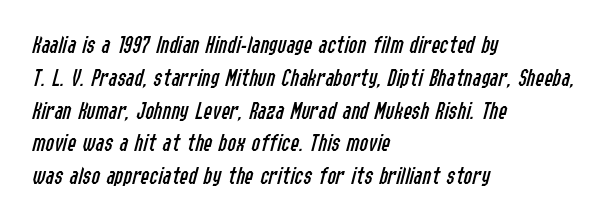
Q: Is the text bold? A: No.
Q: Is the text italic (slanted)? A: Yes, it leans right by about 14 degrees.
Q: Is the text underlined? A: No.
Q: How is the paragraph aligned? A: Left-aligned.
Q: Is the spacing between letters normal or unusually wide? A: Normal.
Q: Is the spacing between lines tight, normal or loose? A: Normal.
